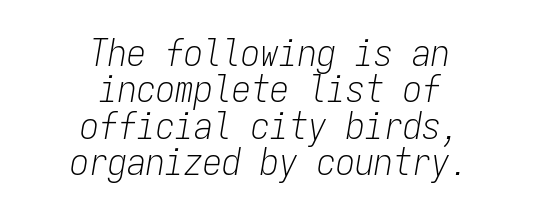
{"italic": "yes", "lean": "right", "slant_degrees": 9, "bold": "no", "weight": "light", "width": "condensed", "stroke_contrast": "low", "x_height": "medium", "monospaced": "yes", "underline": "no", "align": "center", "line_spacing": "tight", "line_spacing_ratio": 0.96, "letter_spacing": "normal", "letter_spacing_em": 0.0, "glyph_px": 38}
